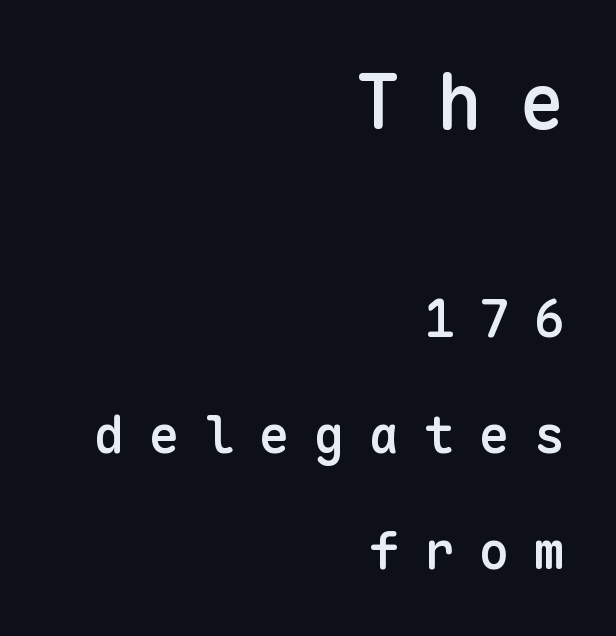
{"serif": "no", "italic": "no", "bold": "semi", "weight": "semibold", "width": "normal", "stroke_contrast": "low", "x_height": "medium", "monospaced": "yes", "underline": "no", "align": "right", "line_spacing": "loose", "line_spacing_ratio": 2.27, "letter_spacing": "wide", "letter_spacing_em": 0.48, "larger_block": "first", "size_ratio": 1.49, "glyph_px": 76}
